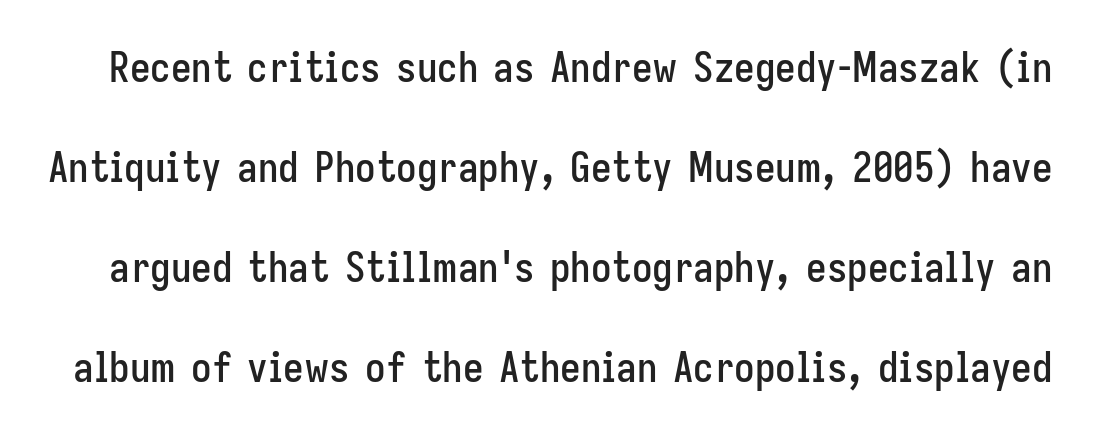
The specimen omits any rule beneath the text block's lines. A typesetter would mark this as roman, not italic. The letters carry no serifs — their stems end cleanly without finishing strokes. Here the designer chose a conventional face with non-uniform glyph widths. Successive baselines arrive slowly, with a big drop between each.
